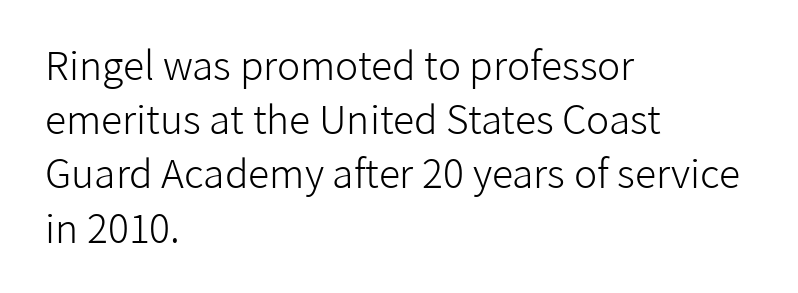
Q: Is the text bold? A: No.
Q: Is the text italic (slanted)? A: No, it is upright.
Q: Is the typeface a serif or a sans-serif typeface? A: Sans-serif.
Q: Is the text underlined? A: No.
Q: How is the paragraph aligned? A: Left-aligned.
Q: Is the spacing between letters normal or unusually wide? A: Normal.
Q: Is the spacing between lines tight, normal or loose? A: Normal.
Q: Width (condensed, normal, or wide)? A: Normal.
Q: Stroke contrast? A: Low.
Q: x-height? A: Medium.
Q: Monospaced? A: No.
